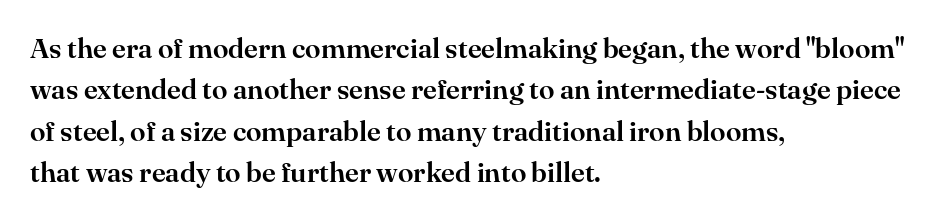
Each row of text sits above clean, open space. Normally led — the rows are evenly, conventionally spaced. Nobody touched the tracking dial on this one. Casual observation: everything's shoved over to the left.
